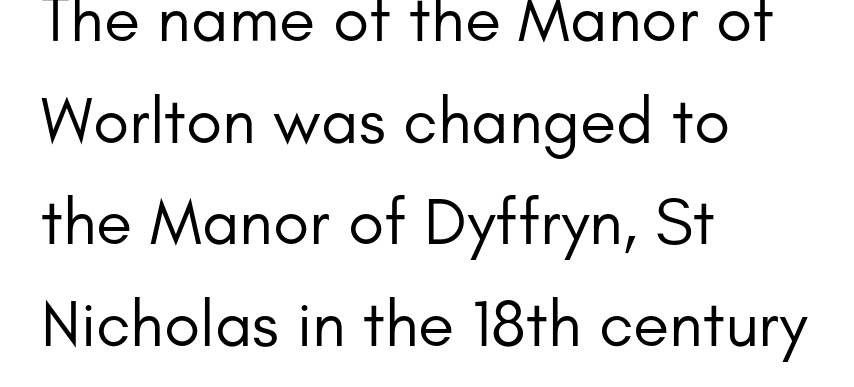
Q: Is the text bold? A: No.
Q: Is the text italic (slanted)? A: No, it is upright.
Q: Is the typeface a serif or a sans-serif typeface? A: Sans-serif.
Q: Is the text underlined? A: No.
Q: How is the paragraph aligned? A: Left-aligned.
Q: Is the spacing between letters normal or unusually wide? A: Normal.
Q: Is the spacing between lines tight, normal or loose? A: Normal.
Q: Width (condensed, normal, or wide)? A: Normal.
Q: Stroke contrast? A: Low.
Q: x-height? A: Small.
Q: Monospaced? A: No.
